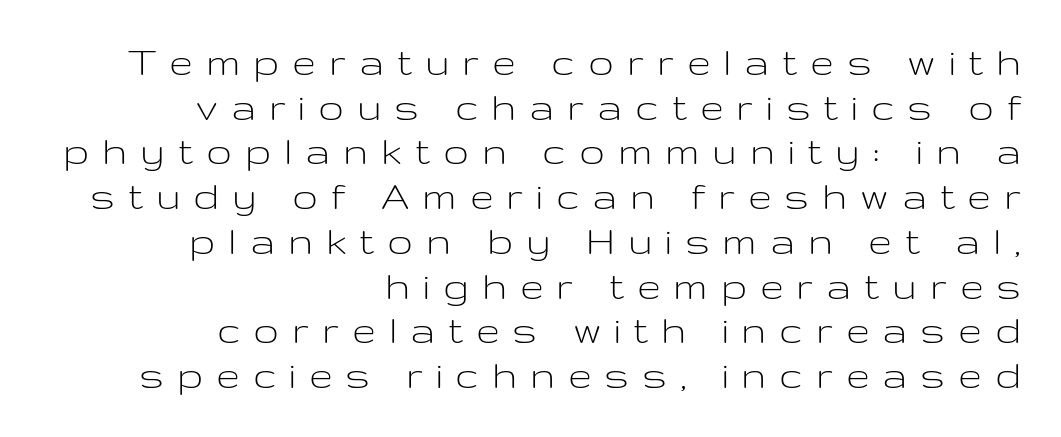
Compared with a flush-left layout, this one pins lines to the opposite, right side. Posture: straight, roman, zero tilt. This sample uses expanded letter spacing, leaving extra air between glyphs. The type family on display is of the sans-serif kind.
